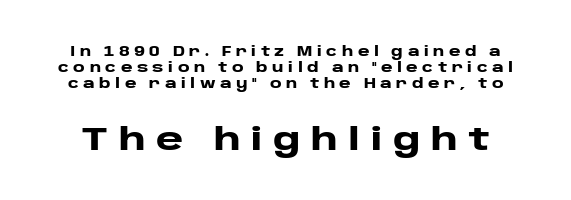
Check where the strokes stop: nothing finishes them off — pure sans. What's the leading like? Squeezed, with rows nearly overlapping. This is the regular roman posture of the typeface. Varying glyph widths throughout — classic text-font behaviour. The words here are not underlined. The line texture is sparse and dotted thanks to wide tracking.
